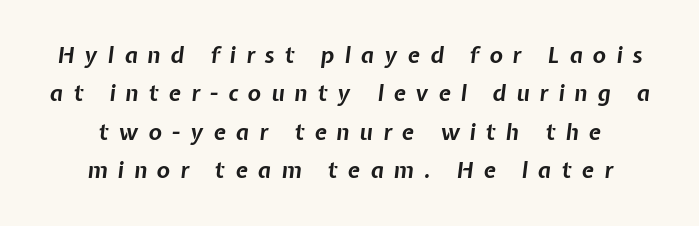
Q: Is the text bold? A: Yes.
Q: Is the text italic (slanted)? A: Yes, it leans right by about 7 degrees.
Q: Is the text underlined? A: No.
Q: How is the paragraph aligned? A: Centered.
Q: Is the spacing between letters normal or unusually wide? A: Unusually wide.
